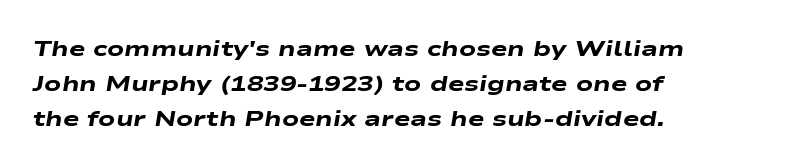
The image shows 22 px bold type, italic (leaning right); set left-aligned, normal line spacing (1.6x), normal letter spacing, not underlined.
